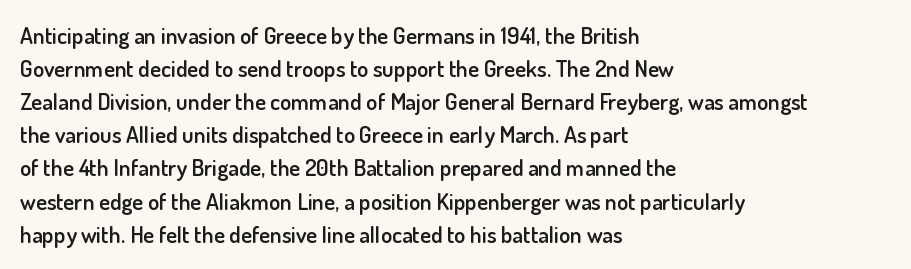
The image shows 23 px text type, upright; set left-aligned, normal line spacing (1.44x), normal letter spacing, not underlined.
